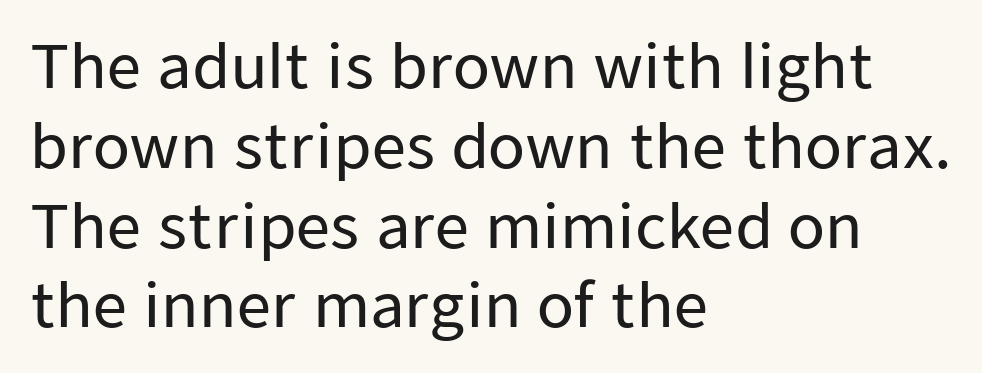
The image shows 60 px sans-serif type, upright; set left-aligned, normal line spacing (1.33x), normal letter spacing, not underlined; low stroke contrast and a medium x-height.
